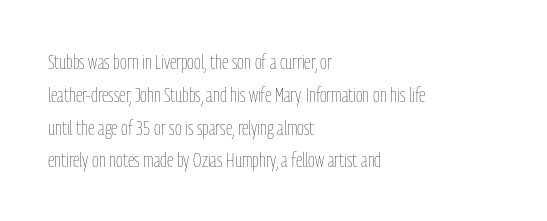
Upright lettering throughout. The rows are spaced the way most documents space them. These lines stack with their left ends in a neat column. The space beneath each line is pristine and unruled. This sample uses plain, unmodified letter spacing. Stem width sits at or under what a default text font uses.
